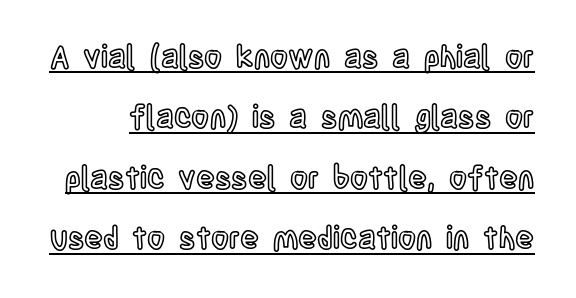
The image shows 31 px condensed type, upright; set loose line spacing (1.95x), normal letter spacing, underlined; a large x-height.
